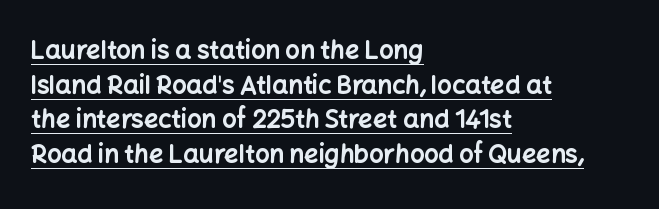
{"italic": "no", "bold": "yes", "underline": "yes", "align": "left", "line_spacing": "normal", "line_spacing_ratio": 1.39, "letter_spacing": "normal", "letter_spacing_em": 0.0, "glyph_px": 25}
